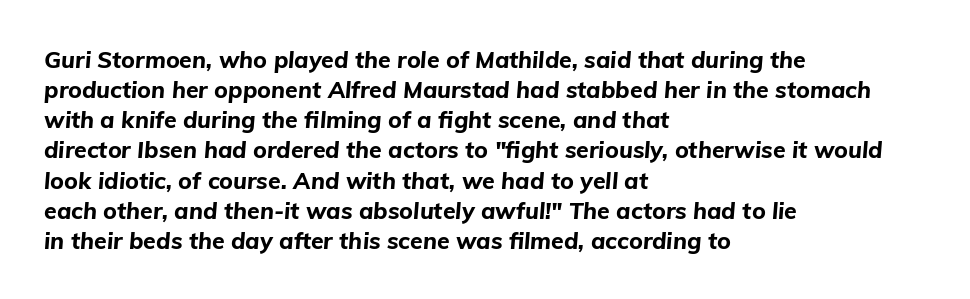
{"italic": "yes", "lean": "right", "slant_degrees": 5, "bold": "yes", "underline": "no", "align": "left", "line_spacing": "normal", "line_spacing_ratio": 1.31, "letter_spacing": "normal", "letter_spacing_em": 0.0, "glyph_px": 23}
